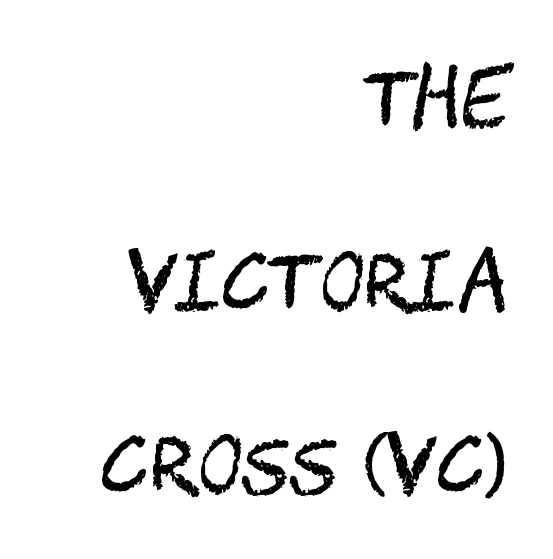
Q: Is the text bold? A: No.
Q: Is the text italic (slanted)? A: No, it is upright.
Q: Is the typeface a serif or a sans-serif typeface? A: Sans-serif.
Q: Is the text underlined? A: No.
Q: How is the paragraph aligned? A: Right-aligned.
Q: Is the spacing between letters normal or unusually wide? A: Normal.
Q: Is the spacing between lines tight, normal or loose? A: Loose.
Q: Width (condensed, normal, or wide)? A: Condensed.
Q: Stroke contrast? A: Medium.
Q: x-height? A: Large.
